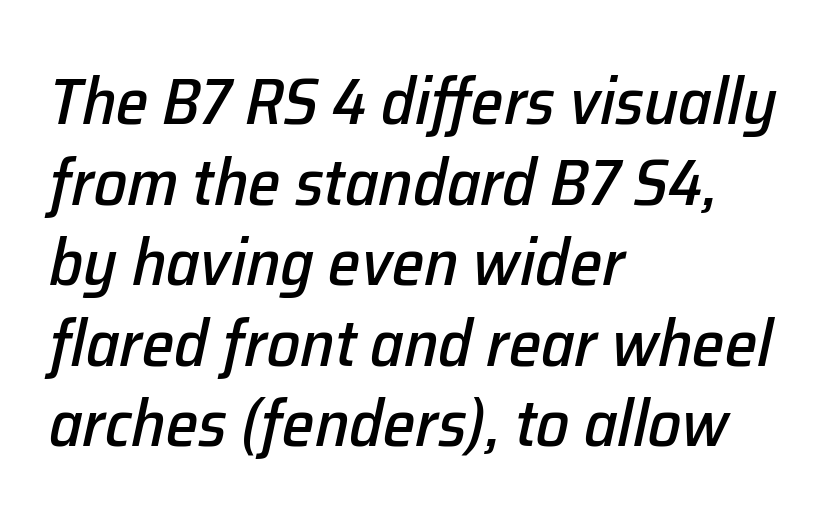
Q: Is the text italic (slanted)? A: Yes, it leans right by about 12 degrees.
Q: Is the text underlined? A: No.
Q: How is the paragraph aligned? A: Left-aligned.
Q: Is the spacing between letters normal or unusually wide? A: Normal.
Q: Width (condensed, normal, or wide)? A: Normal.
Q: Stroke contrast? A: Low.
Q: x-height? A: Medium.
Q: Monospaced? A: No.
